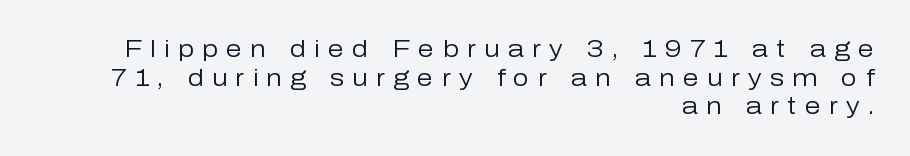
The image shows 23 px text type, upright; set right-aligned, normal line spacing (1.25x), unusually wide letter spacing (+0.36 em), not underlined.
